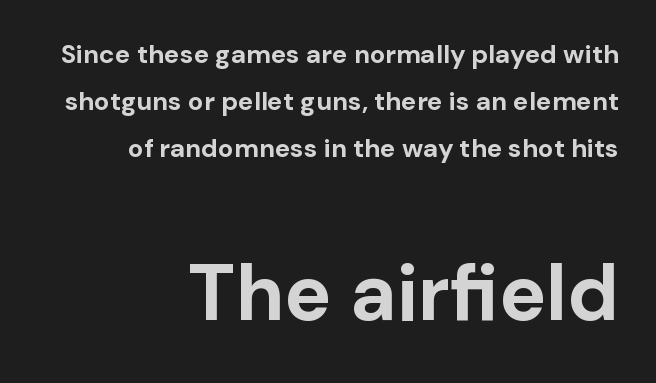
The image shows 79 px bold sans-serif type, upright; set right-aligned, line spacing 1.81x, normal letter spacing, not underlined; the second (bottom) block is 3.04x larger; low stroke contrast and a medium x-height.
